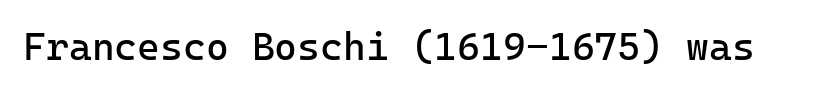
The image shows 39 px regular-weight sans-serif type, upright; set normal letter spacing, not underlined; low stroke contrast and a medium x-height.
